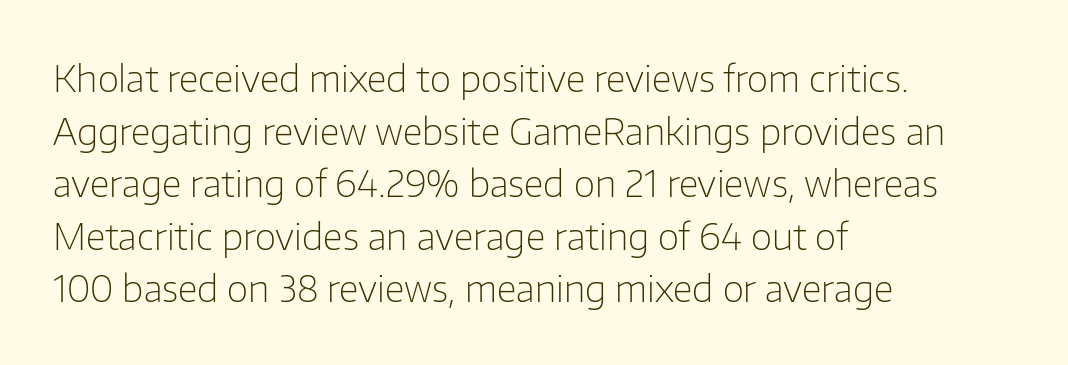
Compared with a typical body face, this is equally light or lighter still. These lines sit exactly where default settings would place them. The space beneath each line is pristine and unruled. If you drew a line through each stem, it would be perfectly vertical. All the whitespace from short lines collects on the right. The letters advance in unequal steps, a hallmark of proportional type.
